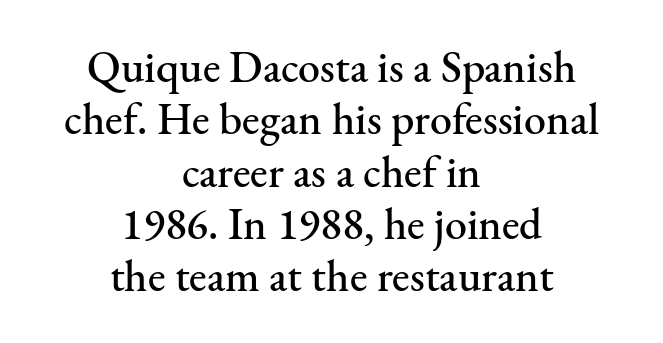
This sample is center-justified, so both line endings float freely. A clean baseline with only descenders dipping below it. Look at the bottom of the vertical strokes: they flare into serifs here. Do the characters align in a grid? No, the font is proportional.
